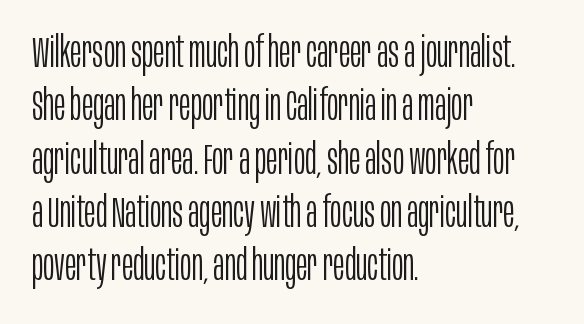
This rendering uses left alignment, leaving the right contour irregular. Inter-character spacing is left at the font's built-in metrics. This sample has the flowing, uneven cadence of proportional lettering. The weight tops out at a normal text grade. Posture: vertical. The designer went with a sans here, leaving each stem footless.
